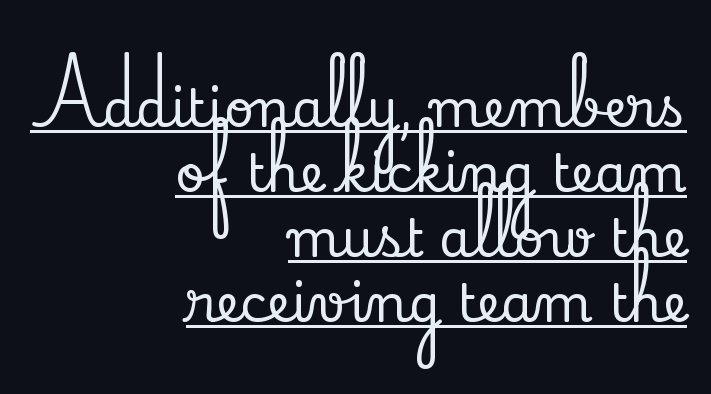
Posture: vertical. Visually the block forms a straight wall on the right and a jagged coastline on the left. Spacing verdict: proportional, widths tailored to each character. These lines are composed in type with serifs.
